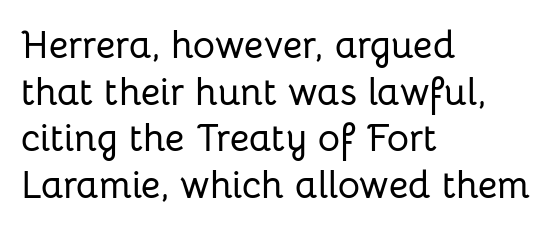
The face used here is proportionally spaced, like ordinary book or web type. These lines are set flush left with a ragged right edge. The typography opts for an upright posture over an oblique one. The line texture is even and compact thanks to regular tracking.
